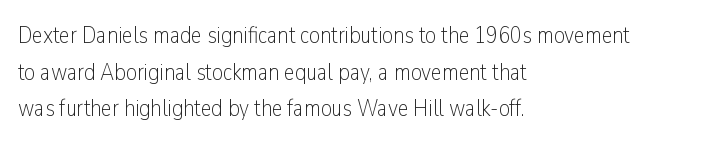
The image shows 24 px text type, upright; set left-aligned, normal line spacing (1.53x), normal letter spacing, not underlined.
